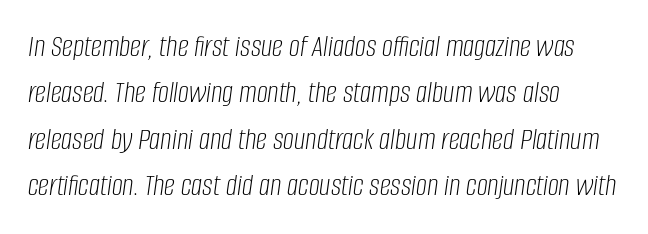
Q: Is the text bold? A: No.
Q: Is the text italic (slanted)? A: Yes, it leans right by about 8 degrees.
Q: Is the text underlined? A: No.
Q: How is the paragraph aligned? A: Left-aligned.
Q: Is the spacing between letters normal or unusually wide? A: Normal.
Q: Is the spacing between lines tight, normal or loose? A: Normal.
Q: Width (condensed, normal, or wide)? A: Condensed.
Q: Stroke contrast? A: Low.
Q: x-height? A: Large.
Q: Monospaced? A: No.
